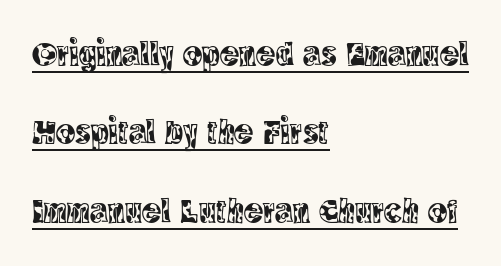
{"serif": "yes", "italic": "no", "width": "condensed", "x_height": "large", "monospaced": "no", "underline": "yes", "align": "left", "line_spacing": "loose", "line_spacing_ratio": 2.18, "letter_spacing": "normal", "letter_spacing_em": 0.0, "glyph_px": 36}
